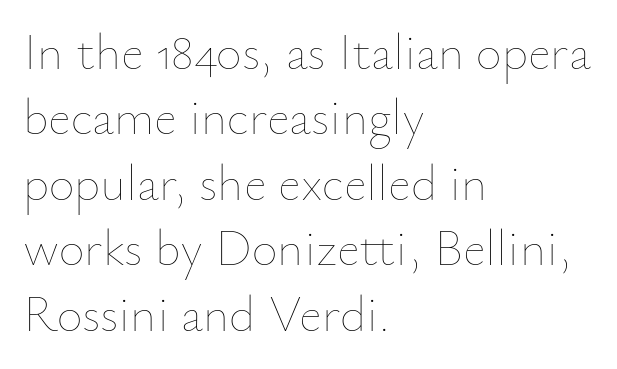
Leading matches the norm, producing a regular column. It's the straight-up-and-down kind of type. The face looks like a standard text weight, possibly lighter. The line texture is even and compact thanks to regular tracking.
